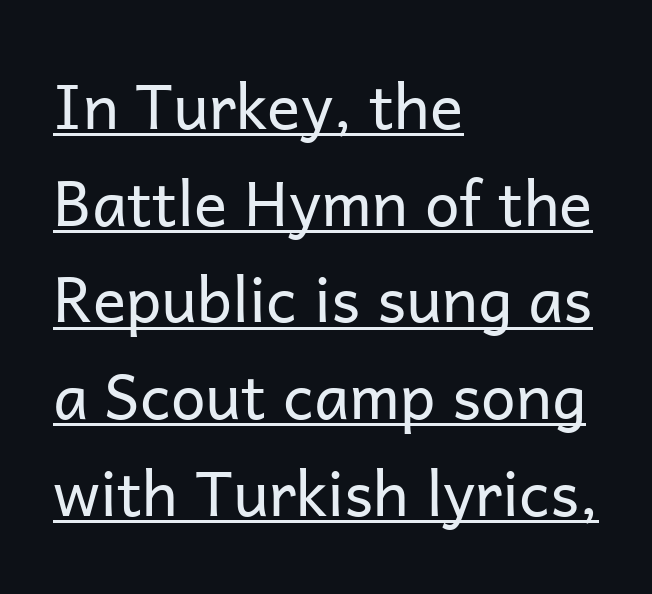
Q: Is the text bold? A: No.
Q: Is the text italic (slanted)? A: No, it is upright.
Q: Is the typeface a serif or a sans-serif typeface? A: Sans-serif.
Q: Is the text underlined? A: Yes.
Q: How is the paragraph aligned? A: Left-aligned.
Q: Is the spacing between letters normal or unusually wide? A: Normal.
Q: Is the spacing between lines tight, normal or loose? A: Normal.
Q: Width (condensed, normal, or wide)? A: Normal.
Q: Stroke contrast? A: Low.
Q: x-height? A: Medium.
Q: Monospaced? A: No.
